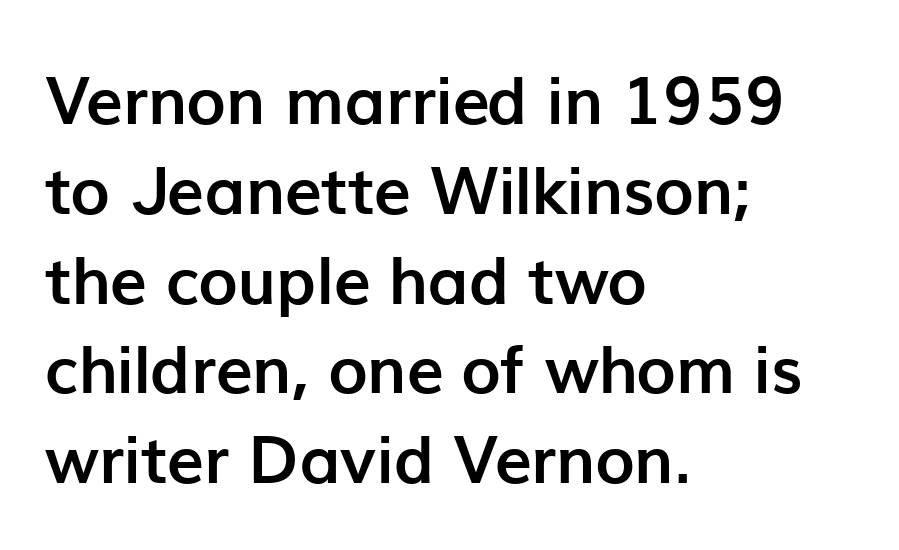
Q: Is the text bold? A: Yes.
Q: Is the text italic (slanted)? A: No, it is upright.
Q: Is the typeface a serif or a sans-serif typeface? A: Sans-serif.
Q: Is the text underlined? A: No.
Q: How is the paragraph aligned? A: Left-aligned.
Q: Is the spacing between letters normal or unusually wide? A: Normal.
Q: Is the spacing between lines tight, normal or loose? A: Normal.
Q: Width (condensed, normal, or wide)? A: Normal.
Q: Stroke contrast? A: Low.
Q: x-height? A: Medium.
Q: Monospaced? A: No.
